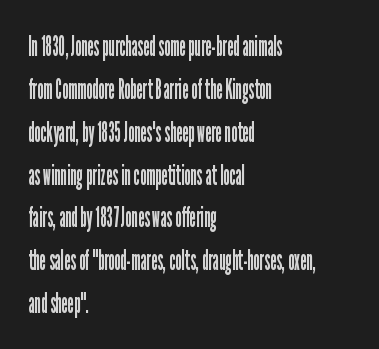
Q: Is the text bold? A: No.
Q: Is the text italic (slanted)? A: No, it is upright.
Q: Is the typeface a serif or a sans-serif typeface? A: Sans-serif.
Q: Is the text underlined? A: No.
Q: How is the paragraph aligned? A: Left-aligned.
Q: Is the spacing between letters normal or unusually wide? A: Normal.
Q: Is the spacing between lines tight, normal or loose? A: Normal.
Q: Width (condensed, normal, or wide)? A: Condensed.
Q: Stroke contrast? A: Low.
Q: x-height? A: Medium.
Q: Monospaced? A: No.
